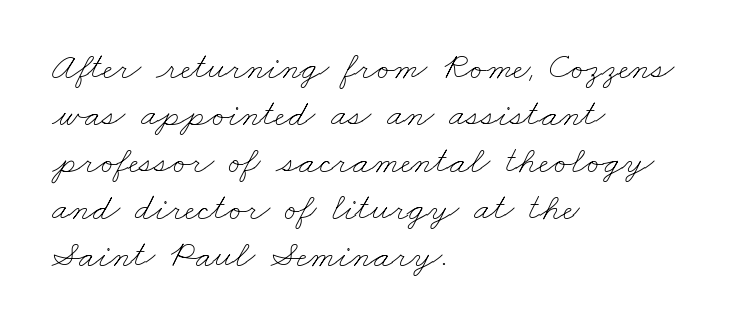
Q: Is the text bold? A: No.
Q: Is the text underlined? A: No.
Q: How is the paragraph aligned? A: Left-aligned.
Q: Is the spacing between letters normal or unusually wide? A: Normal.
Q: Width (condensed, normal, or wide)? A: Wide.
Q: Stroke contrast? A: Low.
Q: x-height? A: Small.
Q: Monospaced? A: No.
